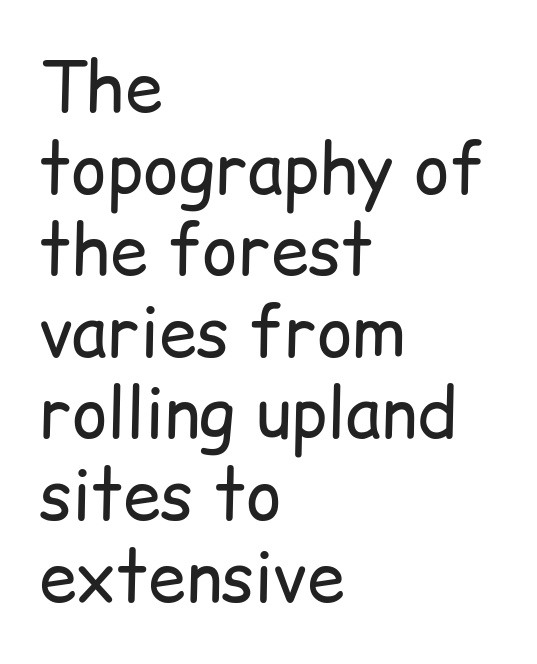
Q: Is the text bold? A: No.
Q: Is the text italic (slanted)? A: No, it is upright.
Q: Is the typeface a serif or a sans-serif typeface? A: Sans-serif.
Q: Is the text underlined? A: No.
Q: How is the paragraph aligned? A: Left-aligned.
Q: Is the spacing between letters normal or unusually wide? A: Normal.
Q: Width (condensed, normal, or wide)? A: Normal.
Q: Stroke contrast? A: Low.
Q: x-height? A: Medium.
Q: Monospaced? A: No.
